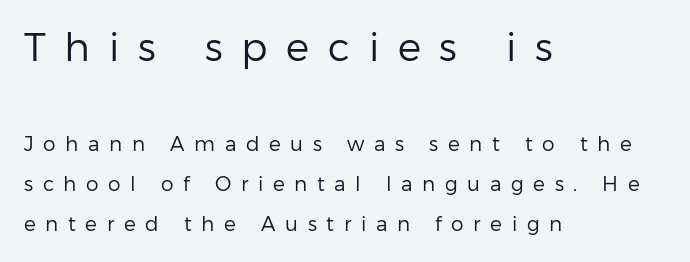
The image shows 39 px regular-weight sans-serif type, upright; set left-aligned, loose line spacing (1.98x), unusually wide letter spacing (+0.48 em), not underlined; the first (top) block is 1.95x larger; low stroke contrast and a medium x-height.
